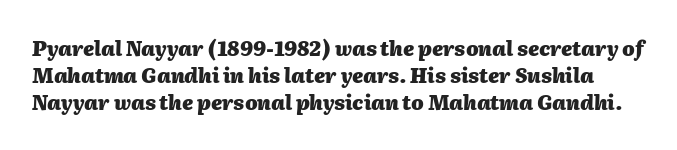
Notice how thick the strokes are: this is what a full bold looks like. Rows of type keep a routine distance in the vertical direction. Lines of text with bare space underneath. Glyph-to-glyph distance matches everyday printed text. Designer's note — italics engaged.
